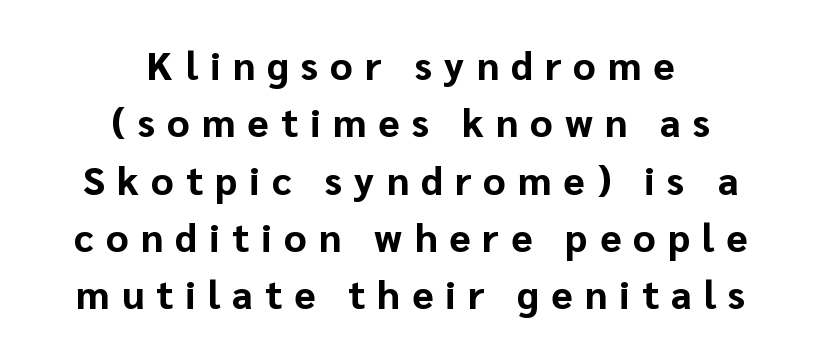
Plenty of ink on the page — the face is bold. Quick note: not italic, upright. A typesetter would call this leading conventional body-copy spacing. Classification — sans serif. The face used here is rendered with a markedly widened letterfit.
